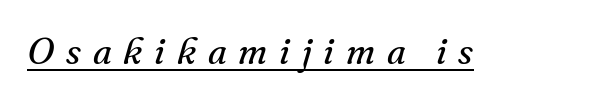
Caption: lettering with a line underneath. The passage shown is typed in a proportional face where columns would drift. A typesetter would label this face a serif. Would a proofreader flag this as italicized? Yes.
